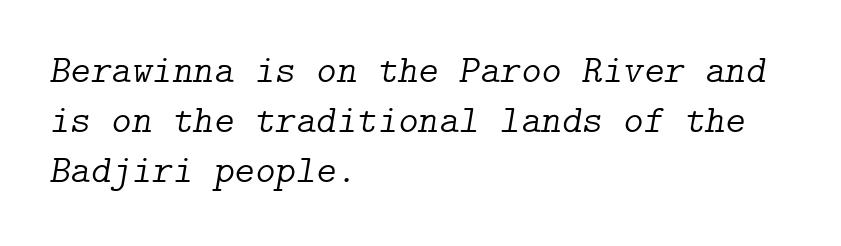
Slant detected: the letters are inclined. Words appear dense and cohesive because spacing is normal. Short and long lines alike share a common starting point at left. The baseline area is clear. Does the leading feel generous? No, just average. Bold? No — there's no thickening of the strokes.
